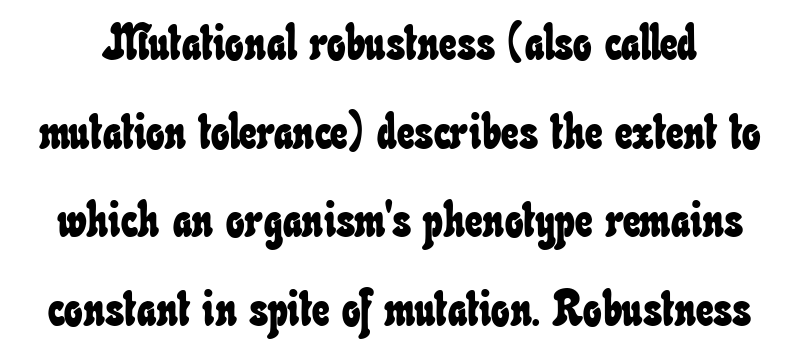
{"width": "condensed", "stroke_contrast": "low", "x_height": "small", "monospaced": "no", "underline": "no", "line_spacing_ratio": 1.81, "letter_spacing": "normal", "letter_spacing_em": 0.0, "glyph_px": 49}
